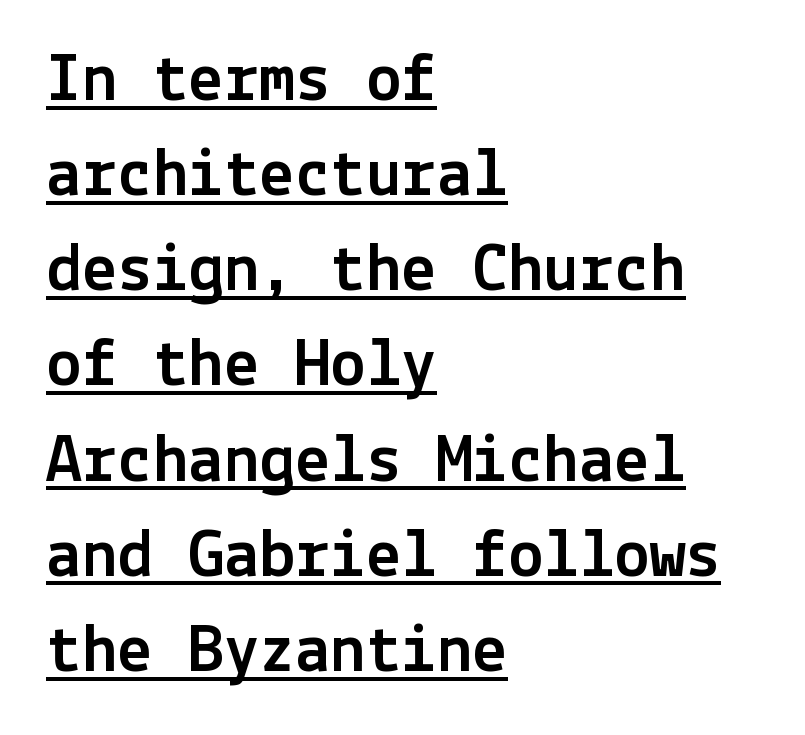
Do the letters lean? They stand straight. Caption: multi-line text, flush left, ragged right. In designer terms, the underline attribute is active on this setting. Note: no serifs on the glyphs. The lines sit at an ordinary, default distance from one another. What stands out about the letter spacing? Nothing — it is the standard amount.
